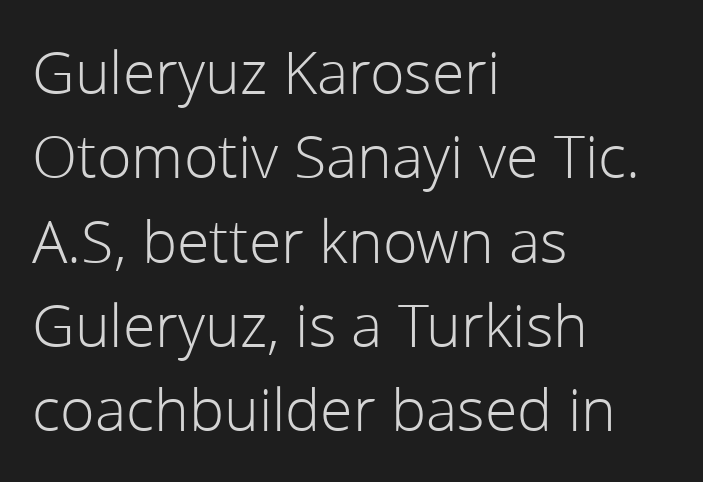
{"serif": "no", "italic": "no", "bold": "no", "weight": "light", "width": "normal", "stroke_contrast": "low", "x_height": "medium", "monospaced": "no", "underline": "no", "align": "left", "line_spacing": "normal", "line_spacing_ratio": 1.43, "letter_spacing": "normal", "letter_spacing_em": 0.0, "glyph_px": 59}
